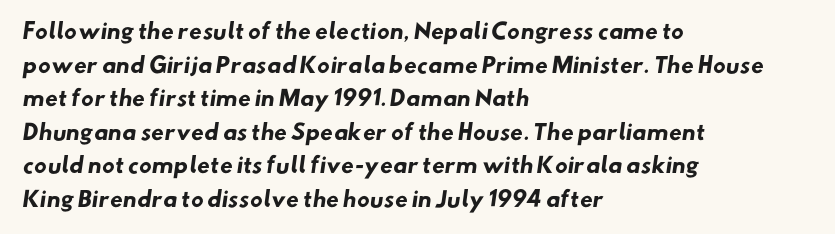
{"bold": "yes", "underline": "no", "align": "left", "line_spacing": "normal", "line_spacing_ratio": 1.6, "letter_spacing": "normal", "letter_spacing_em": 0.0, "glyph_px": 21}
